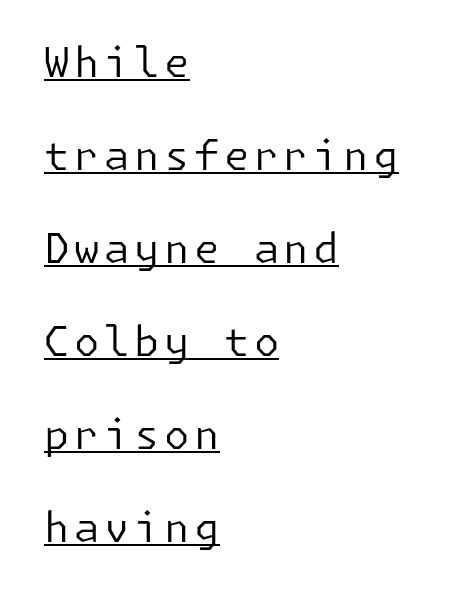
{"serif": "no", "italic": "no", "bold": "no", "weight": "regular", "width": "normal", "stroke_contrast": "low", "x_height": "medium", "underline": "yes", "align": "left", "line_spacing": "loose", "line_spacing_ratio": 2.27, "glyph_px": 41}
